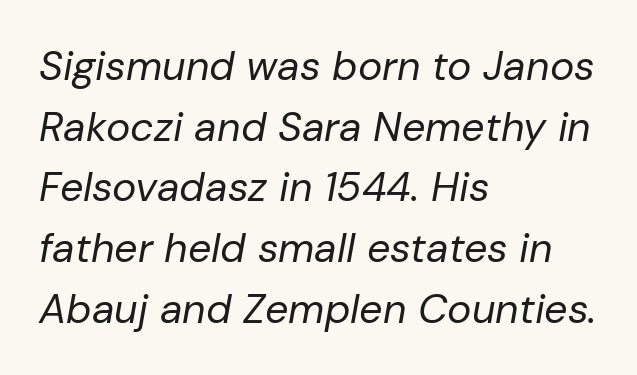
{"italic": "yes", "lean": "right", "slant_degrees": 10, "bold": "no", "weight": "regular", "width": "normal", "stroke_contrast": "low", "x_height": "medium", "monospaced": "no", "underline": "no", "align": "left", "line_spacing": "normal", "line_spacing_ratio": 1.48, "letter_spacing": "normal", "letter_spacing_em": 0.0, "glyph_px": 41}
